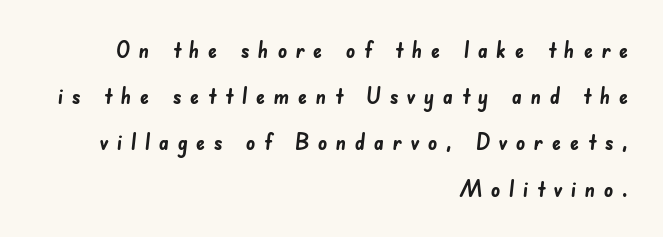
Vertical spacing — loose. The typesetting leans heavy: a genuine bold. Words float on clear page, feet unadorned. The type is letterspaced generously, with wide tracking. In CSS terms this would be text-align: right.
